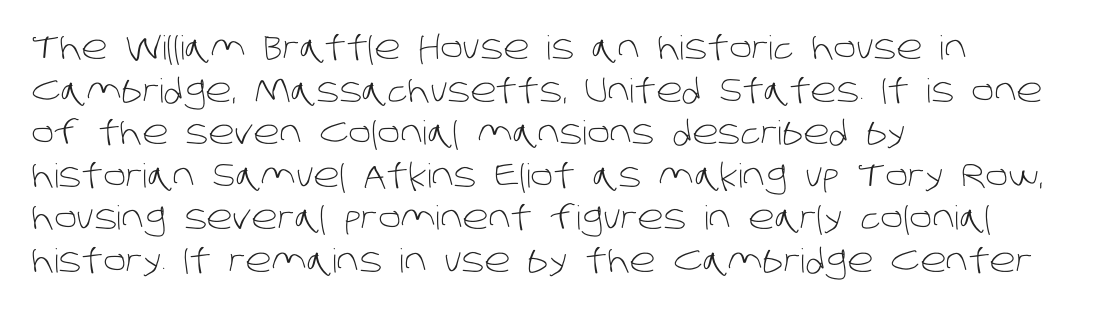
{"serif": "no", "bold": "no", "weight": "light", "width": "normal", "stroke_contrast": "low", "x_height": "large", "monospaced": "no", "underline": "no", "align": "left", "line_spacing": "normal", "line_spacing_ratio": 1.29, "letter_spacing": "normal", "letter_spacing_em": 0.0, "glyph_px": 33}
